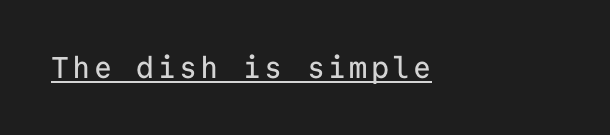
Q: Is the text italic (slanted)? A: No, it is upright.
Q: Is the typeface a serif or a sans-serif typeface? A: Sans-serif.
Q: Is the text underlined? A: Yes.
Q: How is the paragraph aligned? A: Left-aligned.
Q: Width (condensed, normal, or wide)? A: Normal.
Q: Stroke contrast? A: Low.
Q: x-height? A: Medium.
Q: Monospaced? A: Yes.
